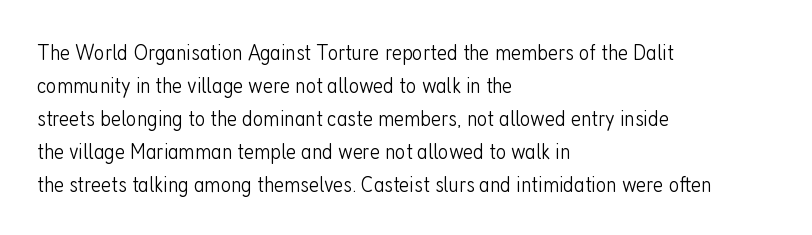
The image shows 23 px text type, upright; set left-aligned, normal line spacing (1.43x), normal letter spacing, not underlined.
